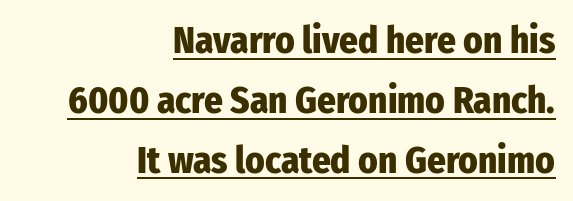
Evenly set lines give the paragraph a standard silhouette. In CSS terms this would be text-align: right. Compared with undecorated copy, this sample adds a rule below the words. The face used here is rendered with its standard letterfit. Here the designer chose a conventional face with non-uniform glyph widths.
